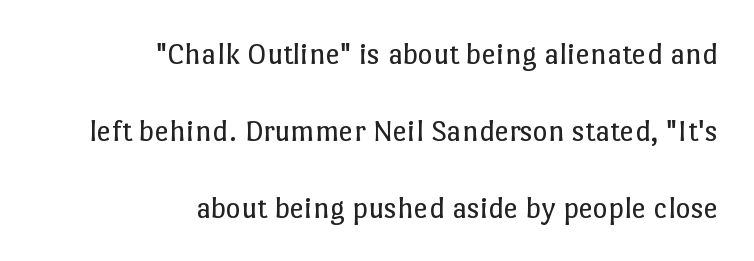
{"italic": "no", "bold": "no", "weight": "regular", "width": "normal", "stroke_contrast": "low", "x_height": "medium", "monospaced": "no", "underline": "no", "align": "right", "line_spacing": "loose", "line_spacing_ratio": 2.4, "letter_spacing": "normal", "letter_spacing_em": 0.0, "glyph_px": 32}
